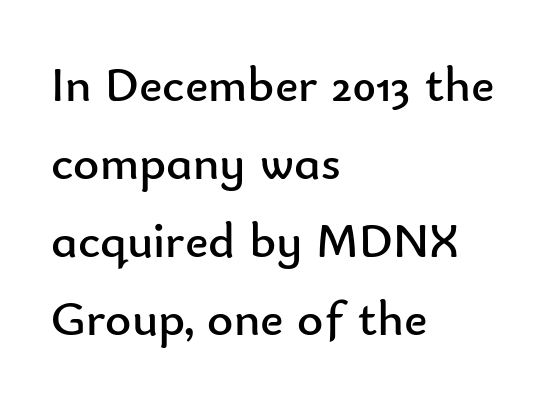
{"serif": "no", "italic": "no", "bold": "no", "weight": "regular", "width": "normal", "stroke_contrast": "low", "x_height": "small", "monospaced": "no", "underline": "no", "align": "left", "line_spacing": "normal", "line_spacing_ratio": 1.56, "letter_spacing": "normal", "letter_spacing_em": 0.0, "glyph_px": 50}
